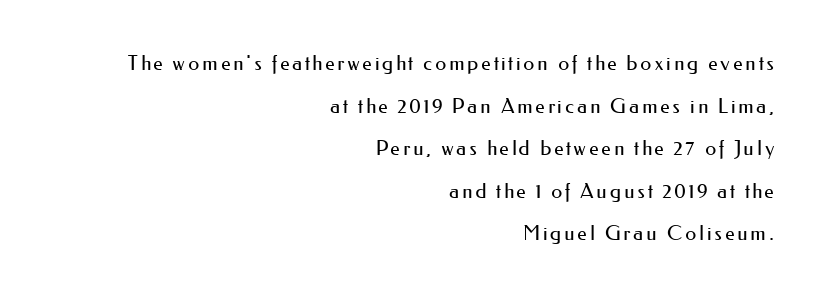
{"italic": "no", "bold": "no", "underline": "no", "align": "right", "line_spacing": "loose", "line_spacing_ratio": 2.13, "glyph_px": 20}
